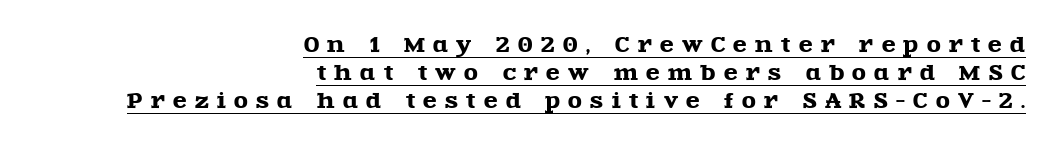
{"italic": "no", "underline": "yes", "align": "right", "line_spacing": "normal", "line_spacing_ratio": 1.41, "letter_spacing": "wide", "letter_spacing_em": 0.42, "glyph_px": 20}
